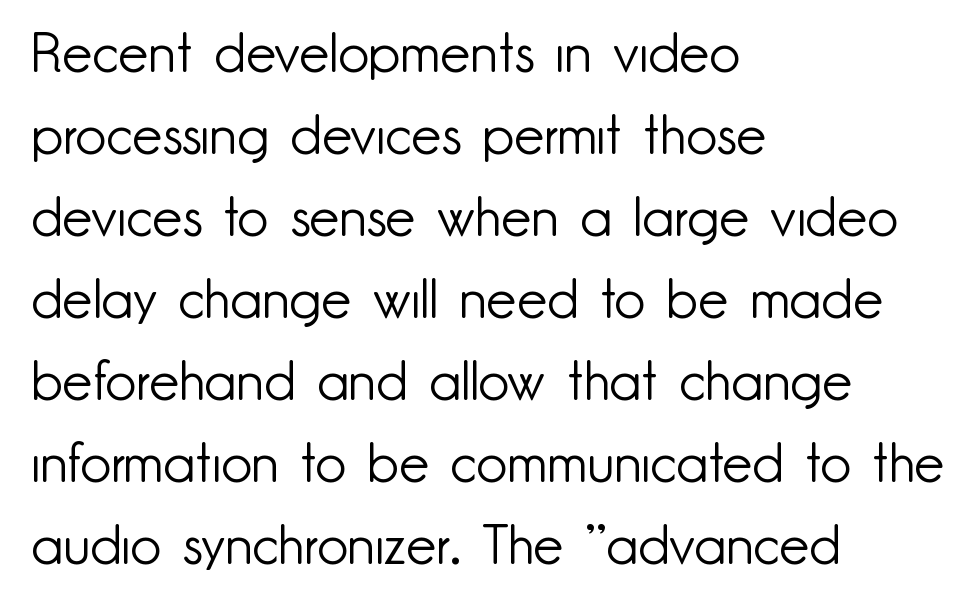
{"serif": "no", "italic": "no", "bold": "no", "weight": "light", "width": "normal", "stroke_contrast": "low", "x_height": "small", "monospaced": "no", "underline": "no", "align": "left", "line_spacing": "normal", "line_spacing_ratio": 1.52, "letter_spacing": "normal", "letter_spacing_em": 0.0, "glyph_px": 54}
